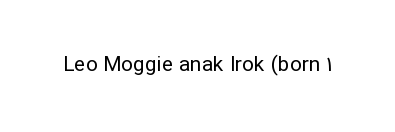
The passage shown is not underscored anywhere. The font's upright variant was chosen for this text. Stems here are at most as thick as an everyday book face. Observe the ordinary spacing: letters are neighbours, not strangers.
